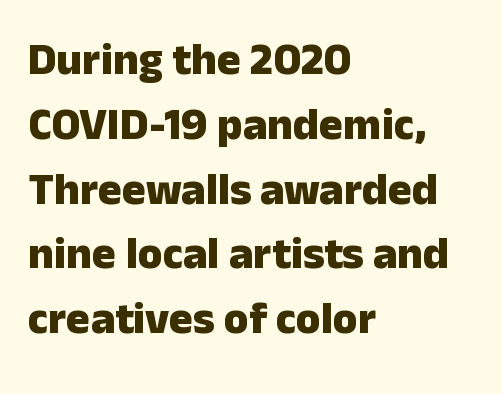
{"serif": "no", "italic": "no", "bold": "yes", "weight": "heavy", "width": "normal", "stroke_contrast": "low", "x_height": "medium", "monospaced": "no", "underline": "no", "align": "left", "line_spacing": "normal", "line_spacing_ratio": 1.44, "letter_spacing": "normal", "letter_spacing_em": 0.0, "glyph_px": 45}
